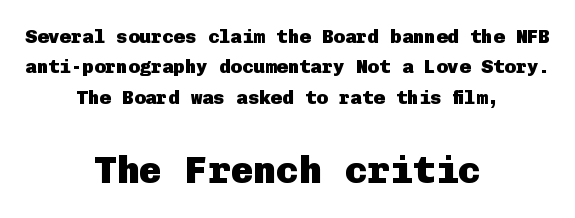
The image shows 38 px heavy sans-serif type, upright; set centered, normal line spacing (1.6x), normal letter spacing, not underlined; the second (bottom) block is 2.0x larger; low stroke contrast and a medium x-height.
